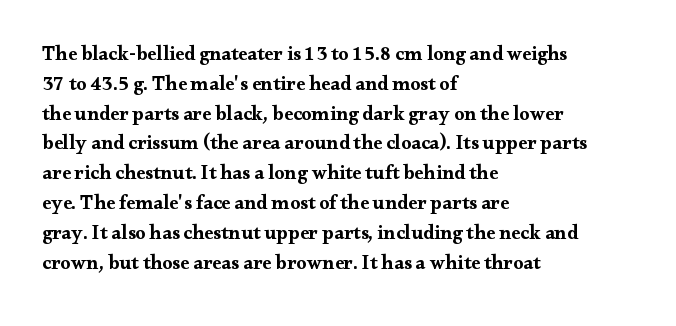
Q: Is the text bold? A: Yes.
Q: Is the text italic (slanted)? A: No, it is upright.
Q: Is the text underlined? A: No.
Q: How is the paragraph aligned? A: Left-aligned.
Q: Is the spacing between letters normal or unusually wide? A: Normal.
Q: Is the spacing between lines tight, normal or loose? A: Normal.
